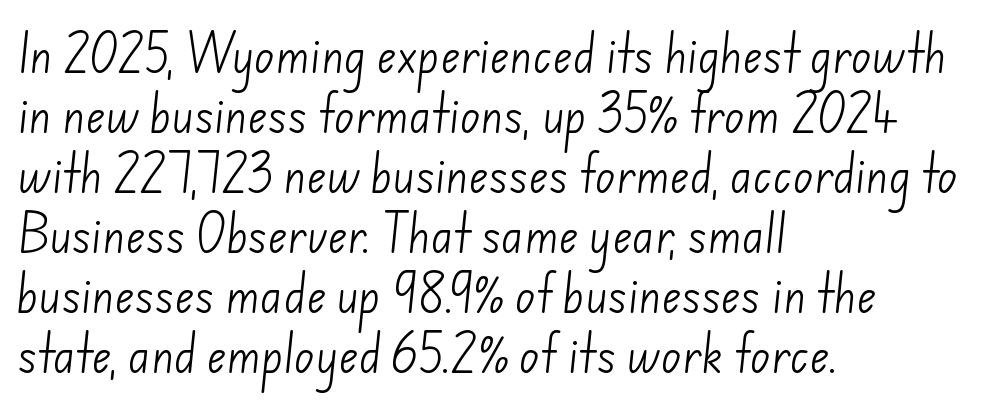
The image shows 42 px light sans-serif type; set left-aligned, normal line spacing (1.43x), normal letter spacing, not underlined; low stroke contrast and a small x-height.
